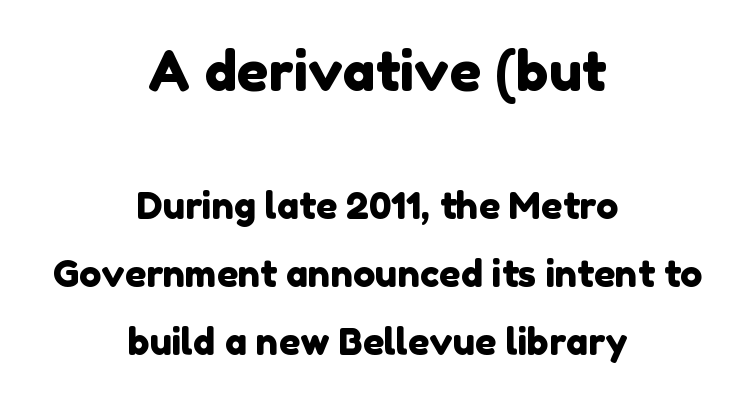
You could not count columns in this text — the font is proportionally spaced. The zone under the glyphs is completely vacant. Visually the block forms a symmetrical silhouette, jagged on both flanks. Top chunk: large. Bottom chunk: small.
